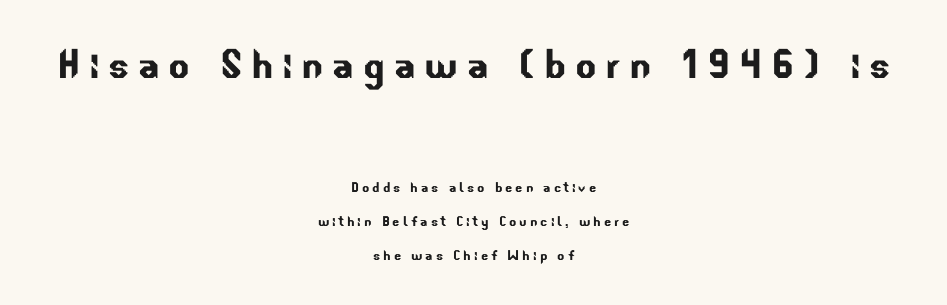
Q: Is the typeface a serif or a sans-serif typeface? A: Sans-serif.
Q: Is the text underlined? A: No.
Q: How is the paragraph aligned? A: Centered.
Q: Is the spacing between lines tight, normal or loose? A: Loose.
Q: Which block of text is set in a larger size, the first (top) or the second (bottom)? A: The first (top) one.
Q: Width (condensed, normal, or wide)? A: Normal.
Q: Stroke contrast? A: Low.
Q: x-height? A: Small.
Q: Monospaced? A: No.
